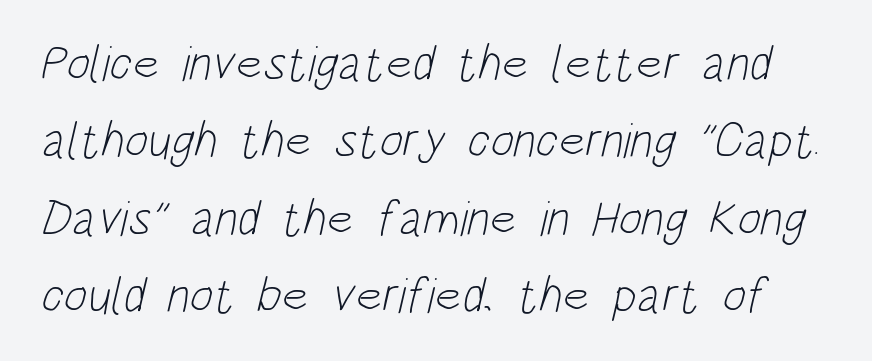
The image shows 50 px light, condensed sans-serif type; set normal line spacing (1.55x), normal letter spacing, not underlined; low stroke contrast and a large x-height.
